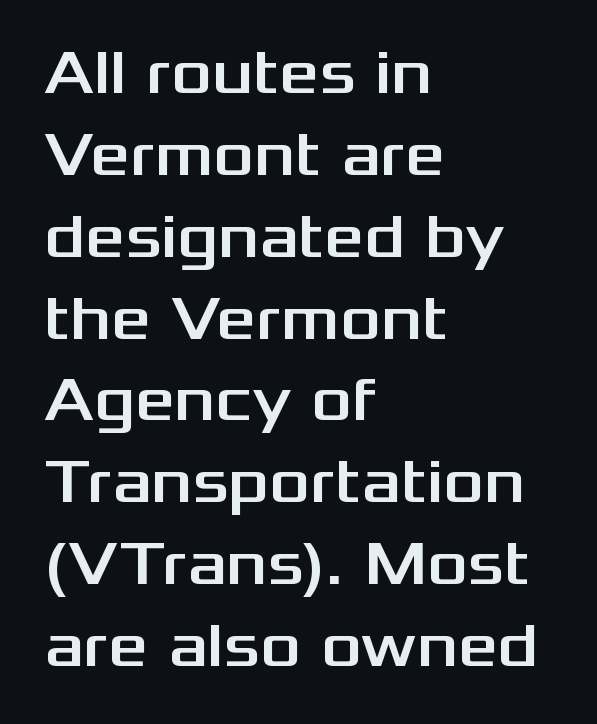
{"serif": "no", "italic": "no", "width": "wide", "stroke_contrast": "medium", "x_height": "medium", "monospaced": "no", "underline": "no", "align": "left", "line_spacing": "normal", "line_spacing_ratio": 1.32, "letter_spacing": "normal", "letter_spacing_em": 0.0, "glyph_px": 62}
